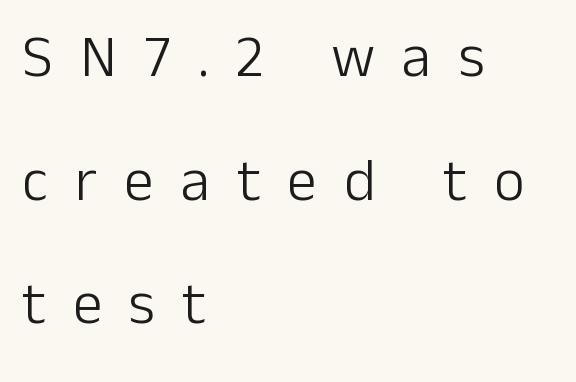
The image shows 60 px light sans-serif type, upright; set left-aligned, loose line spacing (2.06x), unusually wide letter spacing (+0.45 em), not underlined; low stroke contrast and a medium x-height.
